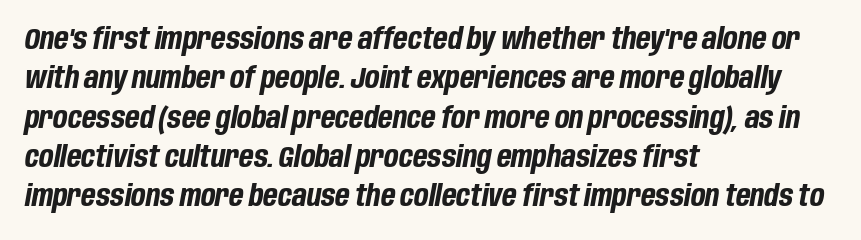
The image shows 30 px bold, condensed type, italic (leaning right); set left-aligned, normal line spacing (1.31x), normal letter spacing, not underlined; low stroke contrast and a large x-height.
